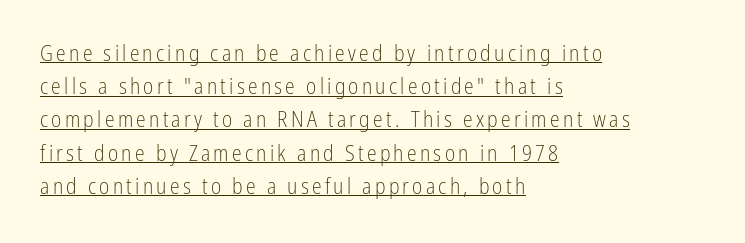
Q: Is the text bold? A: No.
Q: Is the text italic (slanted)? A: No, it is upright.
Q: Is the text underlined? A: Yes.
Q: How is the paragraph aligned? A: Left-aligned.
Q: Is the spacing between lines tight, normal or loose? A: Normal.
